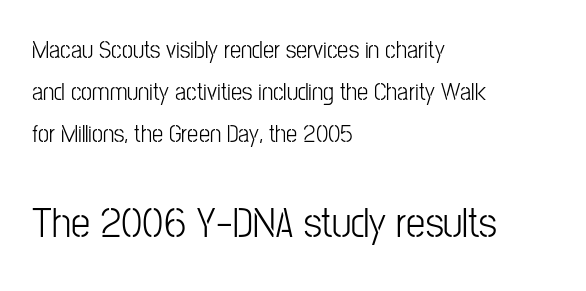
{"serif": "no", "italic": "no", "width": "condensed", "stroke_contrast": "low", "x_height": "medium", "monospaced": "no", "underline": "no", "align": "left", "line_spacing": "normal", "line_spacing_ratio": 1.68, "letter_spacing": "normal", "letter_spacing_em": 0.0, "larger_block": "second", "size_ratio": 1.72, "glyph_px": 43}
